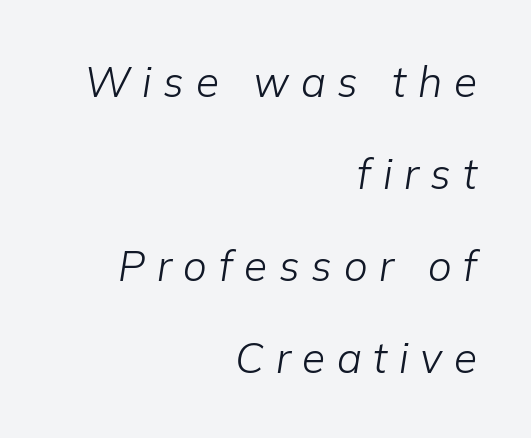
Q: Is the text bold? A: No.
Q: Is the text italic (slanted)? A: Yes, it leans right by about 9 degrees.
Q: Is the text underlined? A: No.
Q: How is the paragraph aligned? A: Right-aligned.
Q: Is the spacing between letters normal or unusually wide? A: Unusually wide.
Q: Is the spacing between lines tight, normal or loose? A: Loose.
Q: Width (condensed, normal, or wide)? A: Normal.
Q: Stroke contrast? A: Low.
Q: x-height? A: Medium.
Q: Monospaced? A: No.
